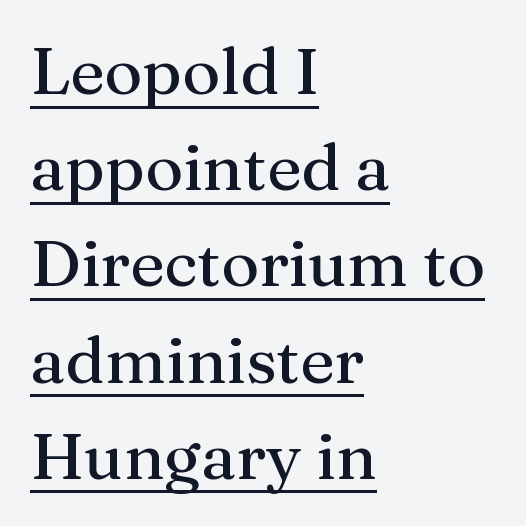
{"serif": "yes", "italic": "no", "width": "normal", "stroke_contrast": "medium", "x_height": "medium", "monospaced": "no", "underline": "yes", "align": "left", "line_spacing": "normal", "line_spacing_ratio": 1.48, "letter_spacing": "normal", "letter_spacing_em": 0.0, "glyph_px": 65}
